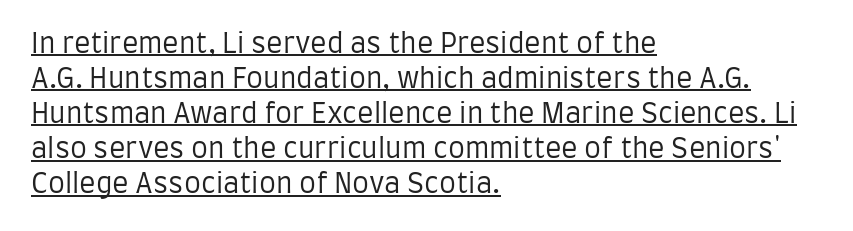
Q: Is the text bold? A: No.
Q: Is the text italic (slanted)? A: No, it is upright.
Q: Is the text underlined? A: Yes.
Q: How is the paragraph aligned? A: Left-aligned.
Q: Is the spacing between letters normal or unusually wide? A: Normal.
Q: Is the spacing between lines tight, normal or loose? A: Normal.
